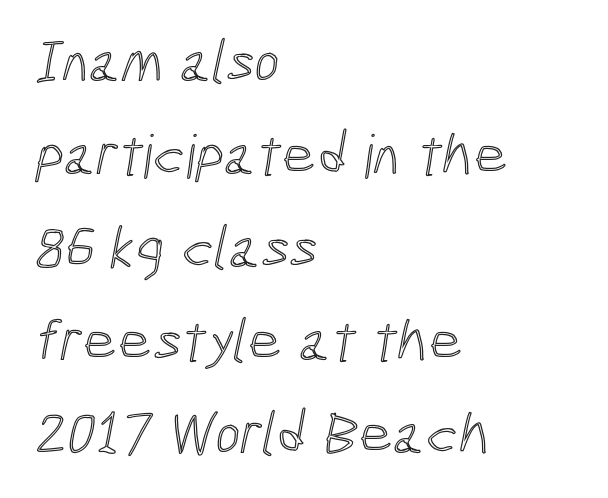
Where is the straight margin? On the left. This rendering leaves character spacing at its baseline value. A normal amount of white space separates one row of letters from the next. The letters advance in unequal steps, a hallmark of proportional type.
